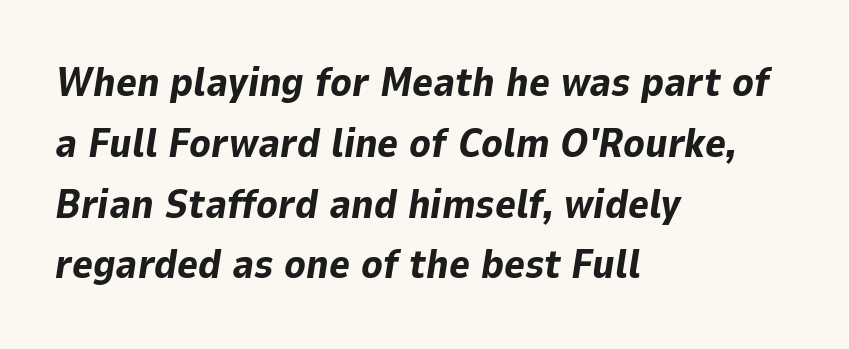
The image shows 40 px bold type, italic (leaning right); set left-aligned, normal line spacing (1.52x), normal letter spacing, not underlined; low stroke contrast and a medium x-height.
